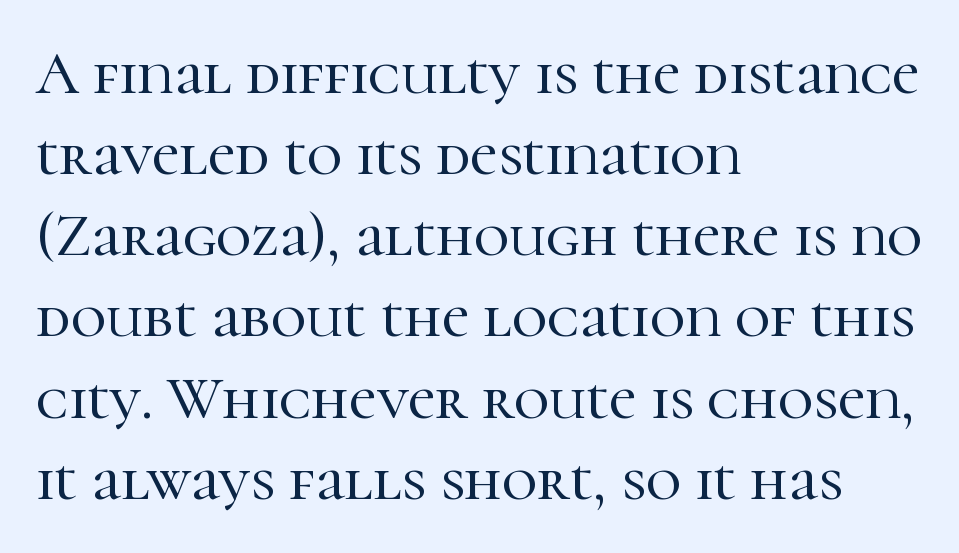
Character widths vary here, with narrow letters taking less room than wide ones. The space between consecutive lines is moderate. Just letters on the line, the space beneath them empty. Every character sits straight up, as roman type does. If you drew a ruler down the left edge, every line would touch it.
